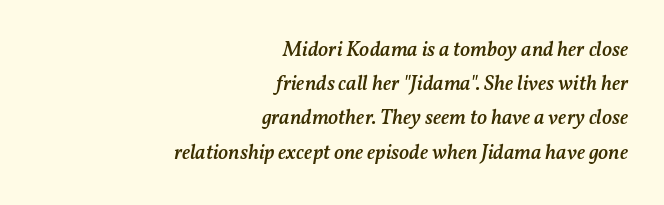
Letter spacing: default. The lettering tilts uniformly, giving the passage an italic look. The vertical gap from one line to the next is medium. Set as a demibold, roughly 600 on the weight scale.
